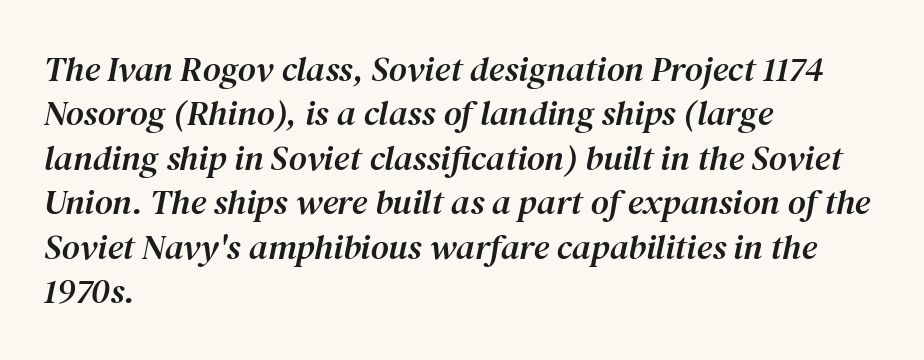
Q: Is the text italic (slanted)? A: Yes, it leans right by about 12 degrees.
Q: Is the typeface a serif or a sans-serif typeface? A: Serif.
Q: Is the text underlined? A: No.
Q: How is the paragraph aligned? A: Left-aligned.
Q: Is the spacing between letters normal or unusually wide? A: Normal.
Q: Is the spacing between lines tight, normal or loose? A: Normal.
Q: Width (condensed, normal, or wide)? A: Normal.
Q: Stroke contrast? A: Medium.
Q: x-height? A: Medium.
Q: Monospaced? A: No.
